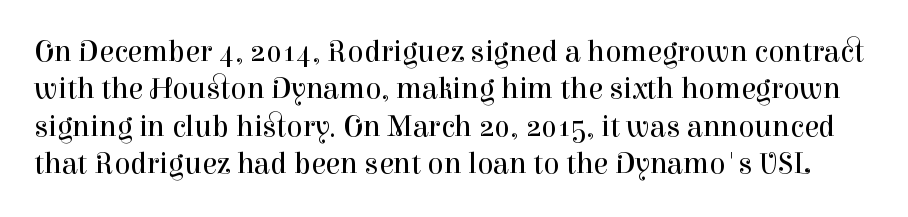
Students, observe: this is what conventionally led text looks like. Stroke terminals: seriffed. These lines are rendered in a variable-pitch font. The space beneath each line is pristine and unruled. The letters look calm and open, with moderate or lighter stems.
